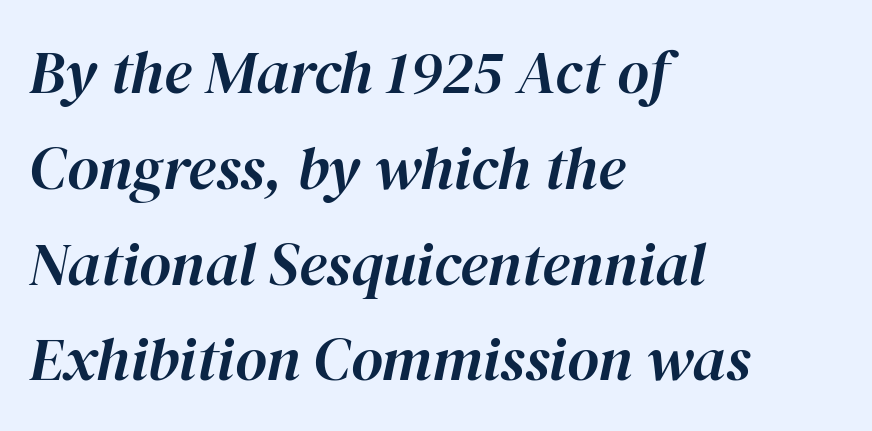
Caption: standard tracking, unaltered. The lettering tilts uniformly, giving the passage an italic look. Is there much room between lines? A standard amount, neither cramped nor airy. Bare-footed words on every line. Typeset ragged right — the left edge is the straight one. Proportional: the letters do not fall into vertical columns.
